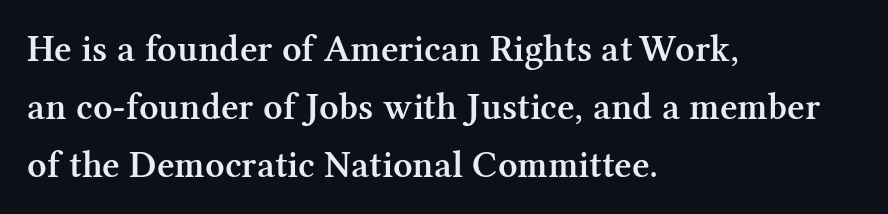
Regular leading. This rendering uses left alignment, leaving the right contour irregular. This is the in-between weight designers call semibold or demi. A bare baseline throughout the passage. Type style note: has serifs.
